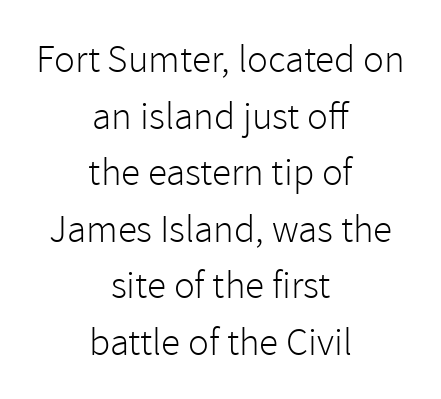
{"serif": "no", "italic": "no", "bold": "no", "weight": "light", "width": "normal", "x_height": "medium", "monospaced": "no", "underline": "no", "align": "center", "line_spacing": "normal", "line_spacing_ratio": 1.45, "letter_spacing": "normal", "letter_spacing_em": 0.0, "glyph_px": 39}
